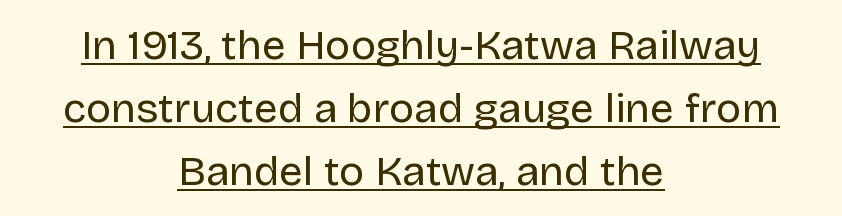
In terms of letterspacing, this is plain default setting. The lettering stays uniformly vertical, giving the passage a roman look. Examine the stroke ends and you'll find no serifs. Vertical stems look standard width or narrower in stroke. The face used here appears with an underline applied.
